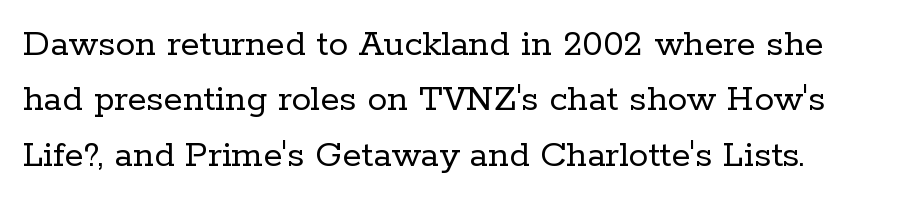
The image shows 39 px regular-weight serif type, upright; set normal line spacing (1.42x), normal letter spacing, not underlined; low stroke contrast and a medium x-height.
